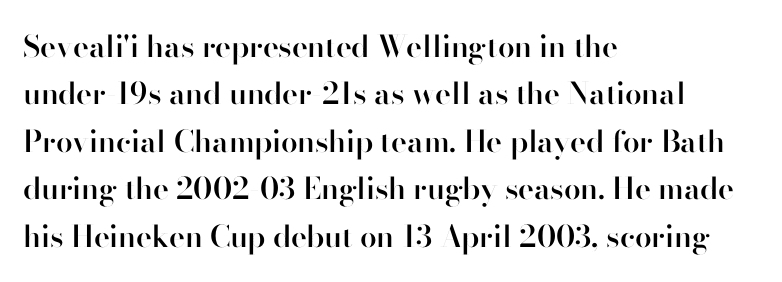
{"serif": "no", "italic": "no", "bold": "semi", "weight": "semibold", "width": "normal", "stroke_contrast": "high", "x_height": "small", "monospaced": "no", "underline": "no", "align": "left", "line_spacing": "normal", "line_spacing_ratio": 1.58, "letter_spacing": "normal", "letter_spacing_em": 0.0, "glyph_px": 30}
